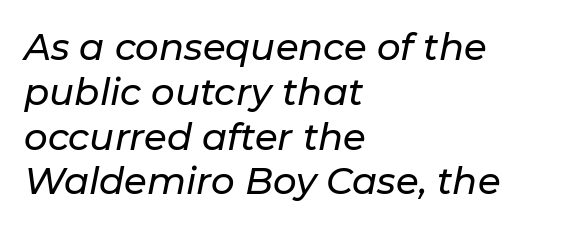
Q: Is the text italic (slanted)? A: Yes, it leans right by about 11 degrees.
Q: Is the text underlined? A: No.
Q: How is the paragraph aligned? A: Left-aligned.
Q: Is the spacing between letters normal or unusually wide? A: Normal.
Q: Width (condensed, normal, or wide)? A: Normal.
Q: Stroke contrast? A: Low.
Q: x-height? A: Medium.
Q: Monospaced? A: No.
